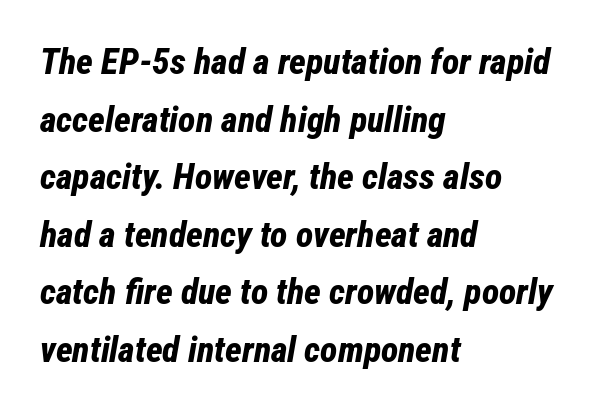
Nobody drew a line under any word here. The rows are spaced the way most documents space them. On the weight axis this lands at bold, roughly 700. The typesetter chose a ragged-right arrangement here. Character widths vary here, with narrow letters taking less room than wide ones. Words appear dense and cohesive because spacing is normal.
